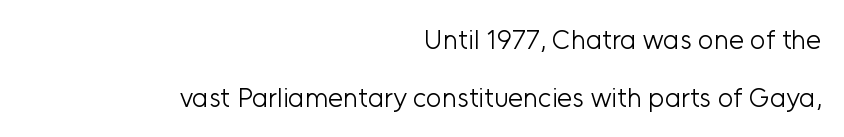
If you drew a ruler down the right edge, every line would touch it. Nothing unusual about the tracking: characters are spaced as the font intends. The strokes are not fattened; the text isn't bold. Glance below the letters and you will spot only blank space. Whoever set this chose breathing room over compactness in the vertical rhythm. The letters stand upright; this is a roman face.
